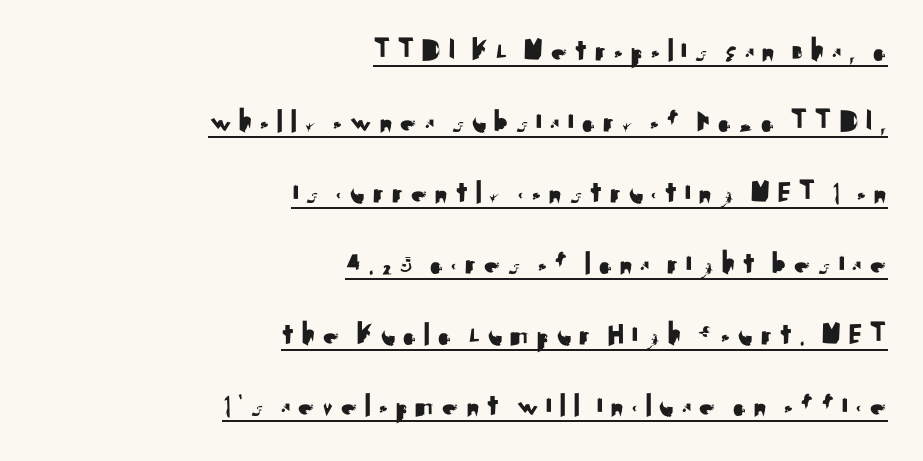
{"serif": "no", "italic": "no", "width": "normal", "stroke_contrast": "medium", "x_height": "small", "monospaced": "no", "underline": "yes", "align": "right", "line_spacing": "loose", "line_spacing_ratio": 2.15, "glyph_px": 33}
